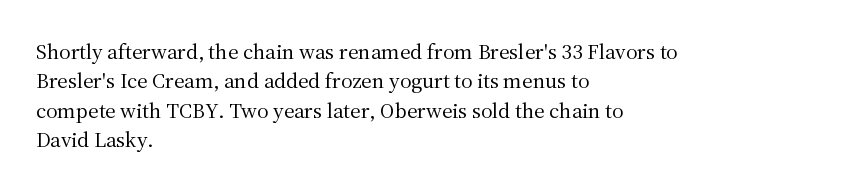
Bare-footed words on every line. Every stem runs plumb, perpendicular to the baseline. The typesetting does not lean heavy: it is not bold. Tracking value appears to be zero — textbook default spacing. The vertical gap from one line to the next is medium.
